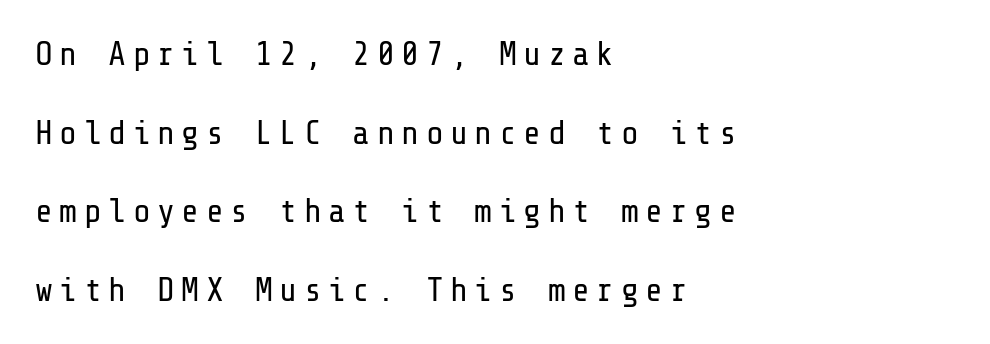
The image shows 33 px regular-weight sans-serif type, upright; set left-aligned, loose line spacing (2.38x), unusually wide letter spacing (+0.2 em), not underlined; low stroke contrast and a medium x-height.
